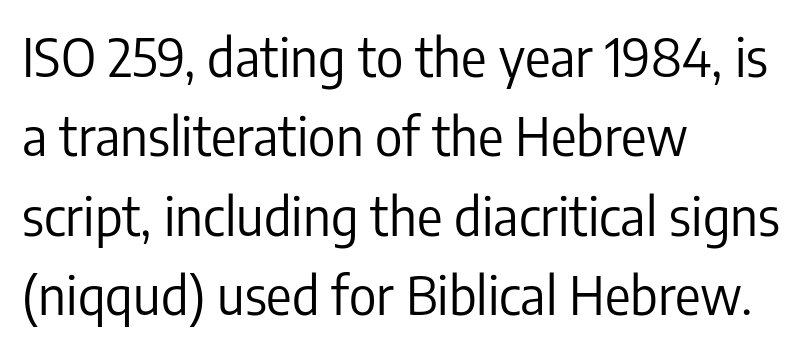
{"serif": "no", "italic": "no", "bold": "no", "weight": "regular", "width": "condensed", "stroke_contrast": "low", "x_height": "medium", "monospaced": "no", "underline": "no", "align": "left", "line_spacing": "normal", "line_spacing_ratio": 1.5, "letter_spacing": "normal", "letter_spacing_em": 0.0, "glyph_px": 53}
